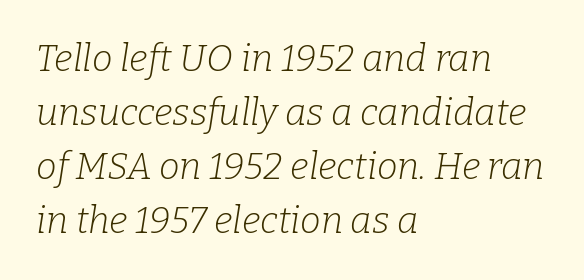
Q: Is the text bold? A: No.
Q: Is the text italic (slanted)? A: Yes, it leans right by about 9 degrees.
Q: Is the typeface a serif or a sans-serif typeface? A: Serif.
Q: Is the text underlined? A: No.
Q: How is the paragraph aligned? A: Left-aligned.
Q: Is the spacing between letters normal or unusually wide? A: Normal.
Q: Is the spacing between lines tight, normal or loose? A: Normal.
Q: Width (condensed, normal, or wide)? A: Normal.
Q: Stroke contrast? A: Low.
Q: x-height? A: Medium.
Q: Monospaced? A: No.
